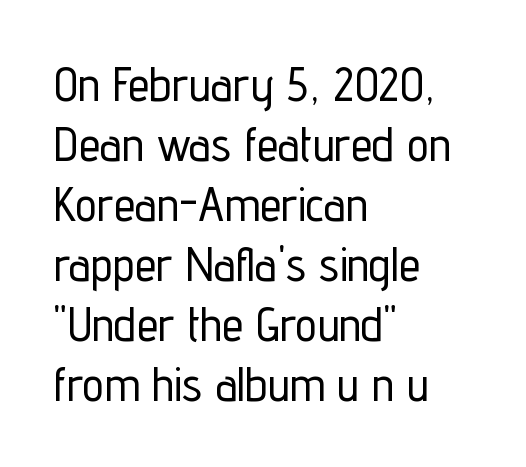
What kind of face is this? One without serifs — a sans. Reading down the column, the eye jumps a familiar distance to each next line. The ragged edge is on the right, which tells us the setting is flush left. When letters stand straight like this, we call the style roman or upright. These lines are rendered in a variable-pitch font. Descender tails drop into unmarked territory.
